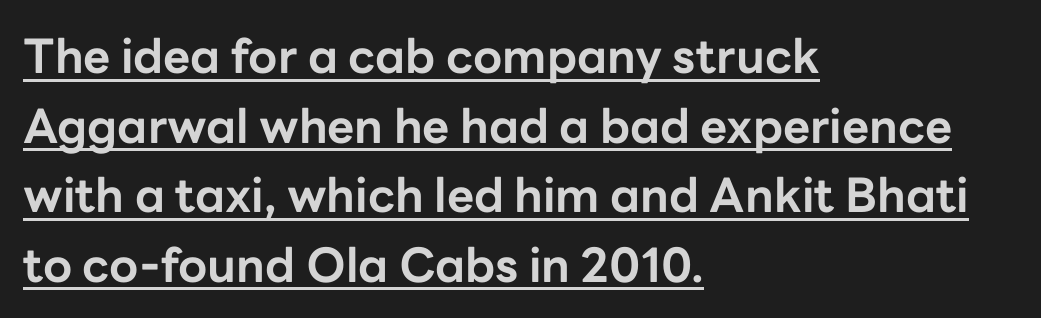
Somebody hit Ctrl+U on this one — the words are underlined. Is the block centered? No — it sits flush against the left margin. The designer left line spacing at the default. The passage shown has conventional tracking throughout. Does the lettering tilt? It doesn't — this is upright. Proportional: the letters do not fall into vertical columns.
